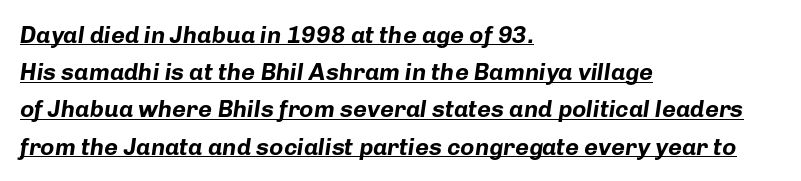
The glyphs look as if they've been sheared to an angle. Normally led — the rows are evenly, conventionally spaced. Where is the straight margin? On the left. Summary of weight: heavy, a full bold.
